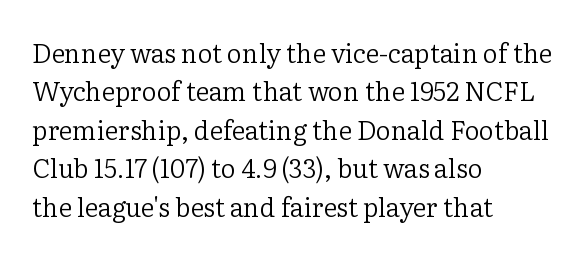
The image shows 26 px text type, upright; set left-aligned, normal line spacing (1.48x), normal letter spacing, not underlined.
